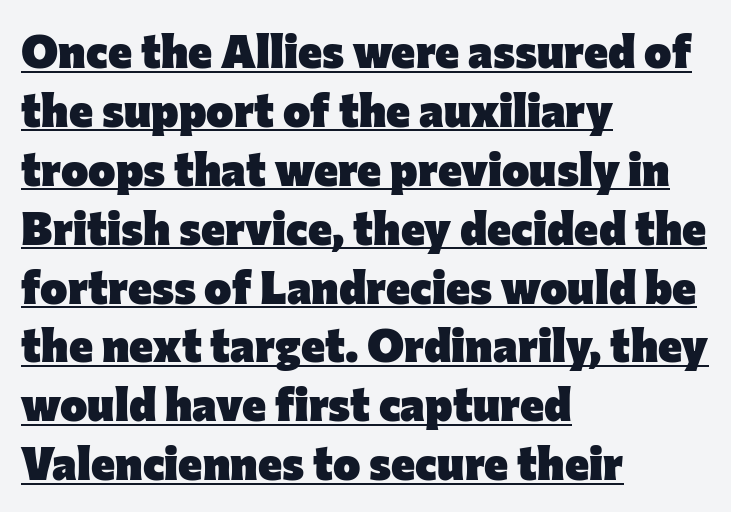
Layout note: lines flush left. Is this a sans? Yes — the strokes have no serifs. The characters look thick and weighty, a clear bold. In terms of letterspacing, this is plain default setting. The passage shown is underscored from start to finish. The rendering uses natural spacing where letterforms have individual widths.
